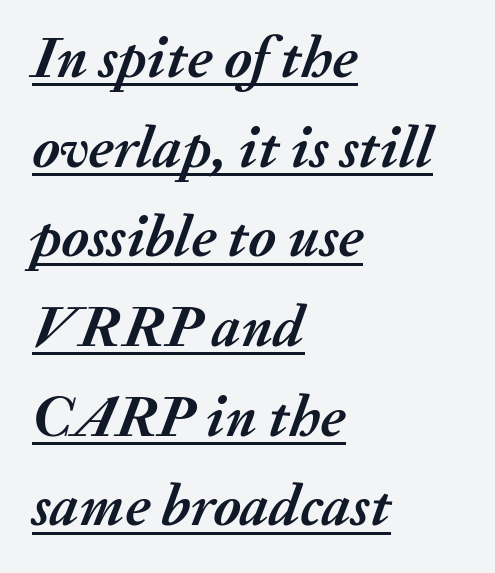
Q: Is the text bold? A: Yes.
Q: Is the text italic (slanted)? A: Yes, it leans right by about 20 degrees.
Q: Is the text underlined? A: Yes.
Q: How is the paragraph aligned? A: Left-aligned.
Q: Is the spacing between letters normal or unusually wide? A: Normal.
Q: Is the spacing between lines tight, normal or loose? A: Normal.
Q: Width (condensed, normal, or wide)? A: Normal.
Q: Stroke contrast? A: Medium.
Q: x-height? A: Medium.
Q: Monospaced? A: No.
